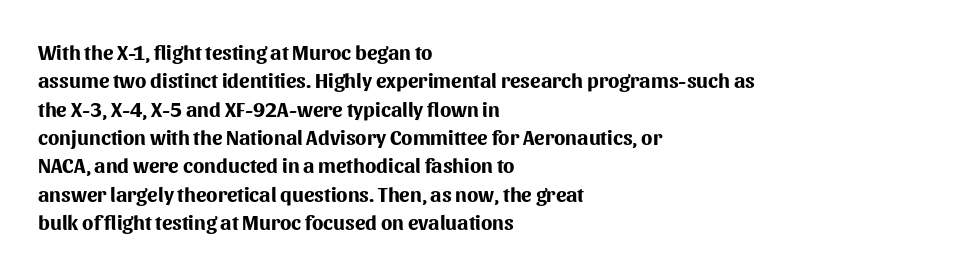
The image shows 21 px bold type, upright; set left-aligned, normal line spacing (1.35x), normal letter spacing, not underlined.
